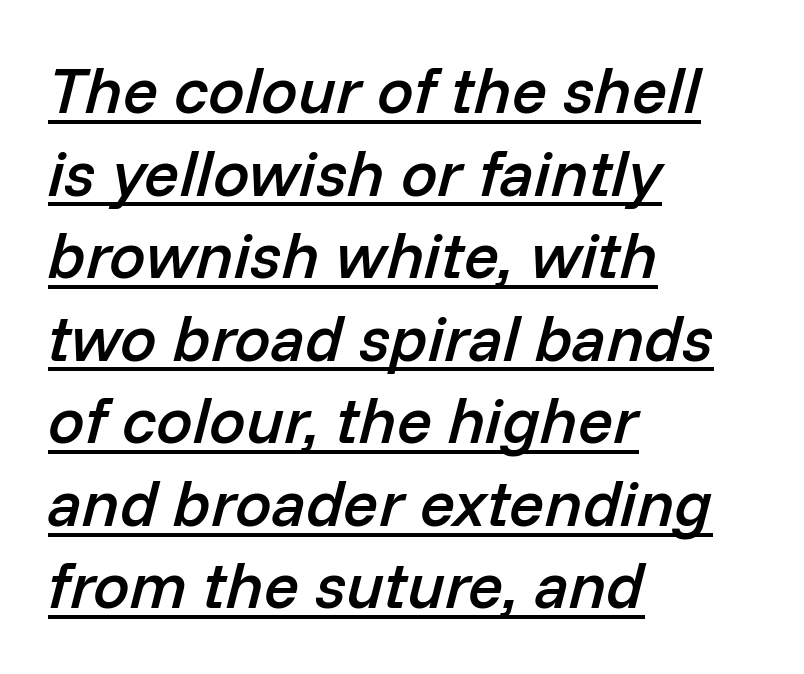
{"italic": "yes", "lean": "right", "slant_degrees": 14, "bold": "semi", "weight": "semibold", "width": "normal", "stroke_contrast": "low", "x_height": "medium", "monospaced": "no", "underline": "yes", "align": "left", "line_spacing": "normal", "line_spacing_ratio": 1.27, "letter_spacing": "normal", "letter_spacing_em": 0.0, "glyph_px": 65}
